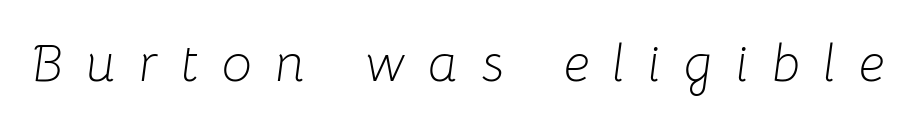
{"italic": "yes", "lean": "right", "slant_degrees": 8, "bold": "no", "weight": "light", "width": "normal", "stroke_contrast": "low", "x_height": "medium", "monospaced": "no", "underline": "no", "letter_spacing": "wide", "letter_spacing_em": 0.44, "glyph_px": 53}
